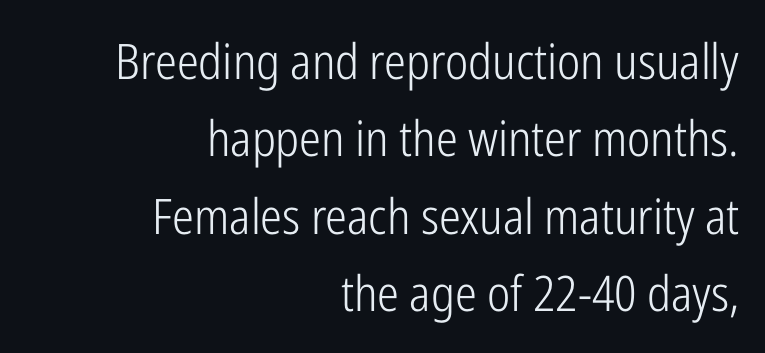
The image shows 49 px light, condensed sans-serif type, upright; set right-aligned, normal line spacing (1.58x), normal letter spacing, not underlined; low stroke contrast and a medium x-height.
